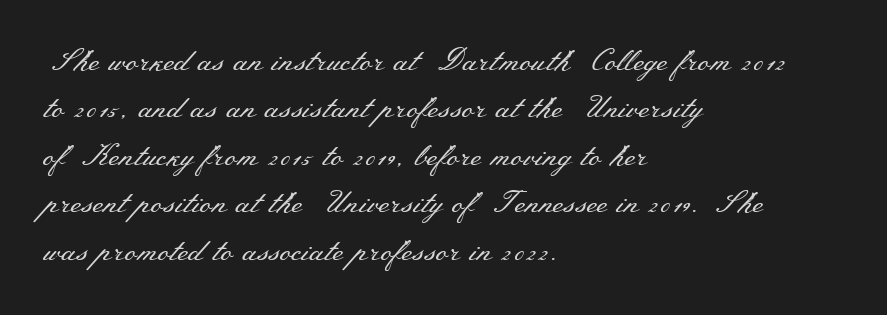
Nothing unusual about the tracking: characters are spaced as the font intends. Letterform terminals end in serifs throughout the passage. Unbolded letterforms with no extra heft.
